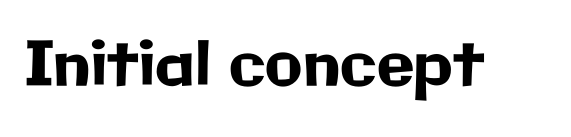
The image shows 61 px sans-serif type, upright; set normal letter spacing, not underlined; low stroke contrast and a medium x-height.
